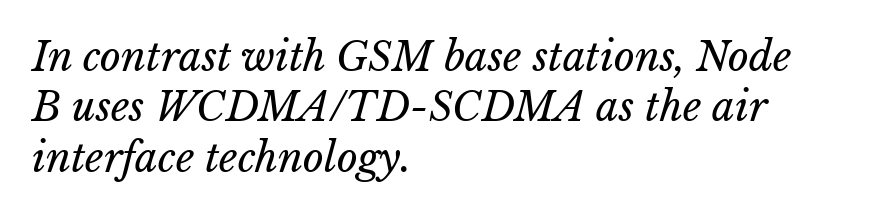
Q: Is the text bold? A: No.
Q: Is the text italic (slanted)? A: Yes, it leans right by about 15 degrees.
Q: Is the text underlined? A: No.
Q: How is the paragraph aligned? A: Left-aligned.
Q: Is the spacing between letters normal or unusually wide? A: Normal.
Q: Is the spacing between lines tight, normal or loose? A: Normal.
Q: Width (condensed, normal, or wide)? A: Normal.
Q: Stroke contrast? A: Low.
Q: x-height? A: Medium.
Q: Monospaced? A: No.
